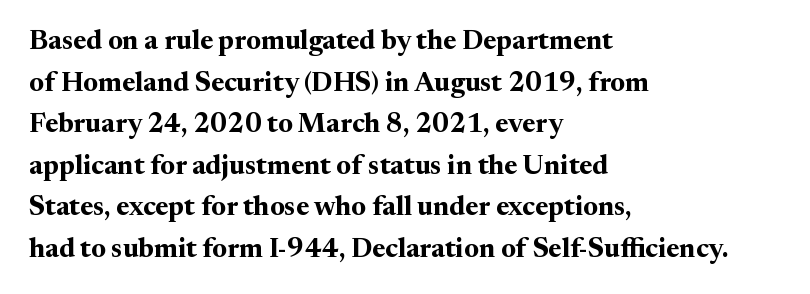
Q: Is the text bold? A: Yes.
Q: Is the text italic (slanted)? A: No, it is upright.
Q: Is the text underlined? A: No.
Q: How is the paragraph aligned? A: Left-aligned.
Q: Is the spacing between letters normal or unusually wide? A: Normal.
Q: Is the spacing between lines tight, normal or loose? A: Normal.
